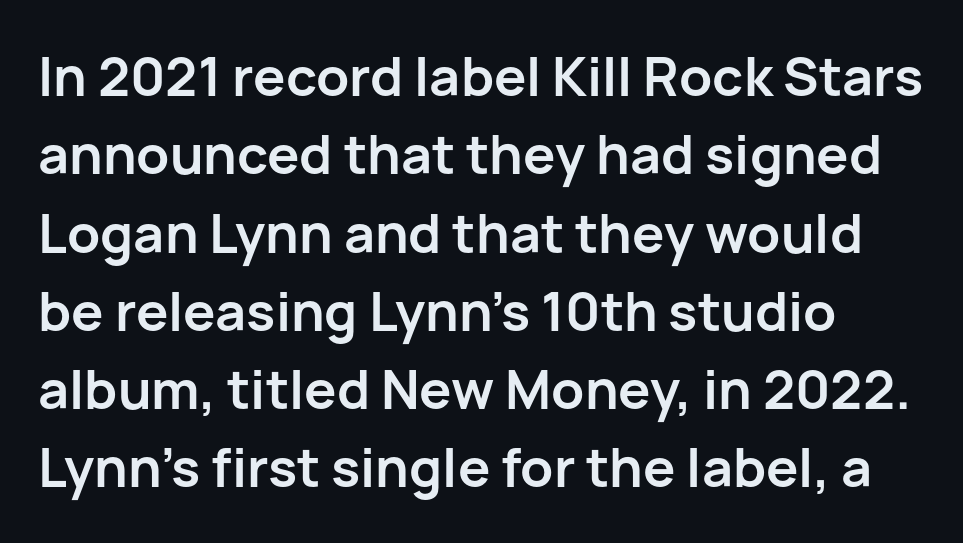
Vertically, the passage feels balanced, rows spaced as you'd expect. This rendering features lettering with no underline. Tracking value appears to be zero — textbook default spacing. What weight is shown? A full bold with thick strokes. Think of a printed novel: that variable character pitch is what you see here.
